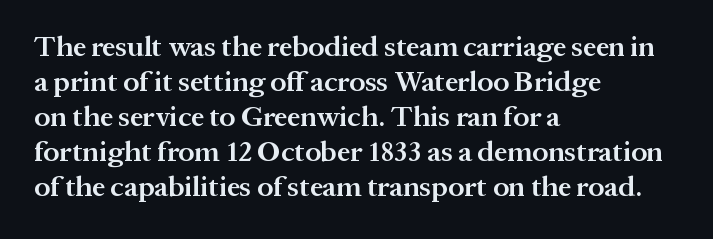
This rendering leaves character spacing at its baseline value. The face used here is proportionally spaced, like ordinary book or web type. Honestly, there is no underline to notice here at all. Stems and bowls a touch heavier than normal — semibold.
